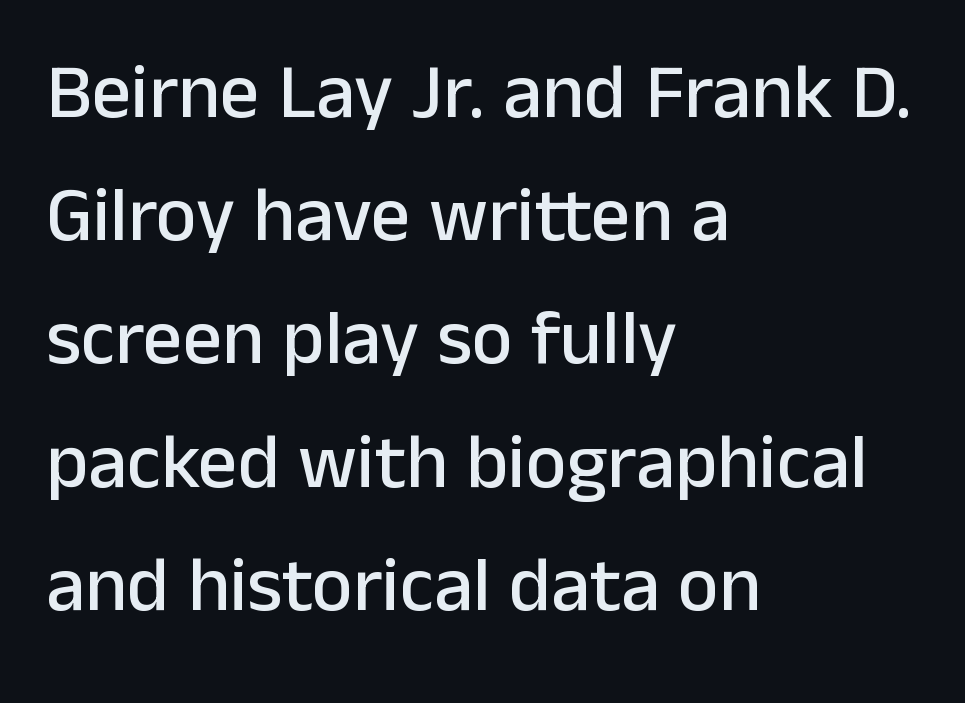
Examine the stroke ends and you'll find no serifs. The letters sit at their default tracking, neither squeezed nor spread. Reading down the block, your eye returns to a fixed left position each line. Rule under the text: the space is simply empty. The letters stand straight up with perfectly vertical stems.
